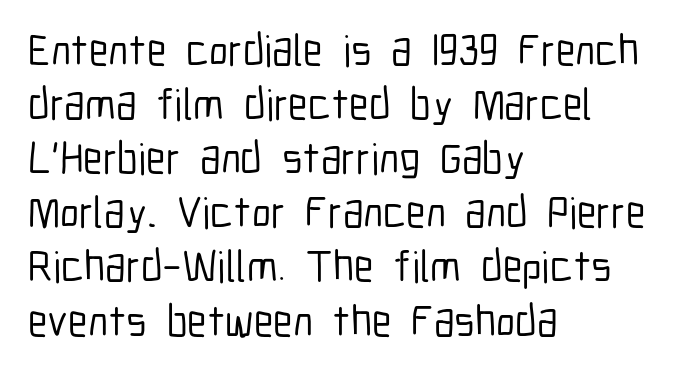
Q: Is the text italic (slanted)? A: No, it is upright.
Q: Is the typeface a serif or a sans-serif typeface? A: Sans-serif.
Q: Is the text underlined? A: No.
Q: How is the paragraph aligned? A: Left-aligned.
Q: Is the spacing between letters normal or unusually wide? A: Normal.
Q: Width (condensed, normal, or wide)? A: Condensed.
Q: Stroke contrast? A: Low.
Q: x-height? A: Medium.
Q: Monospaced? A: No.
